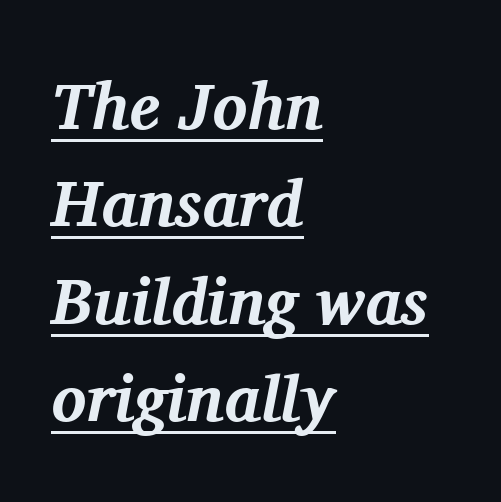
Q: Is the text bold? A: Yes.
Q: Is the text italic (slanted)? A: Yes, it leans right by about 11 degrees.
Q: Is the typeface a serif or a sans-serif typeface? A: Serif.
Q: Is the text underlined? A: Yes.
Q: How is the paragraph aligned? A: Left-aligned.
Q: Is the spacing between letters normal or unusually wide? A: Normal.
Q: Is the spacing between lines tight, normal or loose? A: Normal.
Q: Width (condensed, normal, or wide)? A: Normal.
Q: Stroke contrast? A: Medium.
Q: x-height? A: Medium.
Q: Monospaced? A: No.
